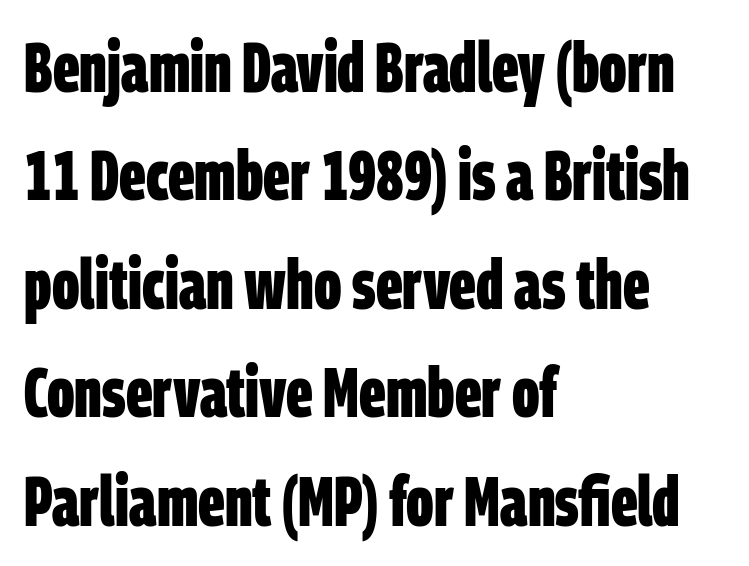
The image shows 70 px bold, condensed sans-serif type; set left-aligned, normal line spacing (1.55x), normal letter spacing, not underlined; low stroke contrast and a large x-height.
